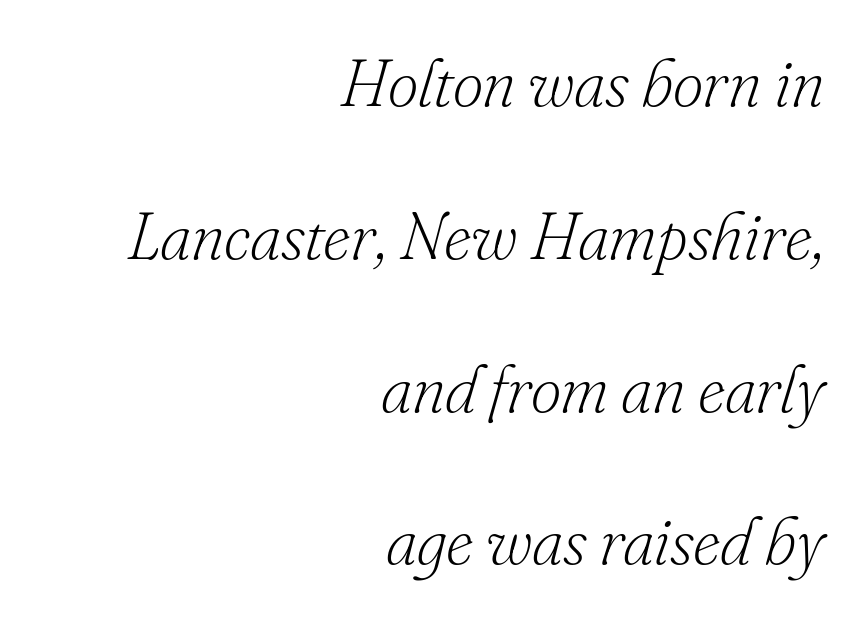
Q: Is the text bold? A: No.
Q: Is the text italic (slanted)? A: Yes, it leans right by about 16 degrees.
Q: Is the typeface a serif or a sans-serif typeface? A: Serif.
Q: Is the text underlined? A: No.
Q: How is the paragraph aligned? A: Right-aligned.
Q: Is the spacing between letters normal or unusually wide? A: Normal.
Q: Is the spacing between lines tight, normal or loose? A: Loose.
Q: Width (condensed, normal, or wide)? A: Normal.
Q: Stroke contrast? A: Low.
Q: x-height? A: Small.
Q: Monospaced? A: No.
